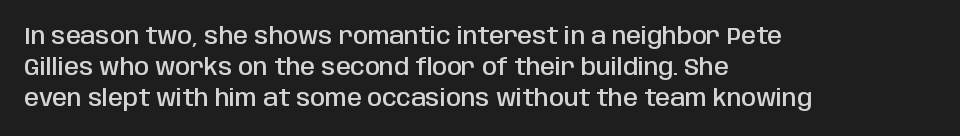
The strip under each line holds only bare page. Default kerning and tracking; the words read as compact shapes. This is the regular roman posture of the typeface. Regular leading. One-word summary of the alignment: left.
